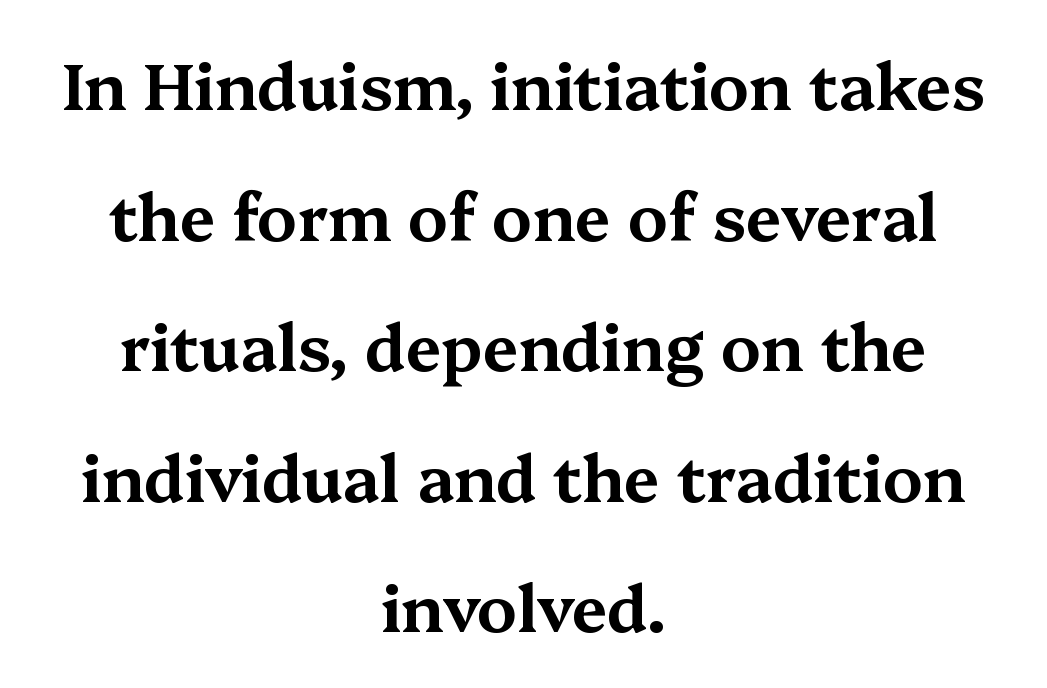
{"serif": "yes", "italic": "no", "width": "wide", "stroke_contrast": "medium", "x_height": "medium", "monospaced": "no", "underline": "no", "align": "center", "line_spacing": "loose", "line_spacing_ratio": 2.04, "letter_spacing": "normal", "letter_spacing_em": 0.0, "glyph_px": 64}
